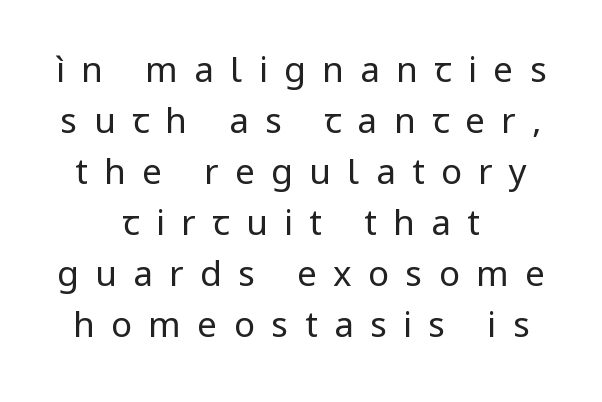
Q: Is the text bold? A: No.
Q: Is the text italic (slanted)? A: No, it is upright.
Q: Is the typeface a serif or a sans-serif typeface? A: Sans-serif.
Q: Is the text underlined? A: No.
Q: How is the paragraph aligned? A: Centered.
Q: Is the spacing between letters normal or unusually wide? A: Unusually wide.
Q: Is the spacing between lines tight, normal or loose? A: Normal.
Q: Width (condensed, normal, or wide)? A: Normal.
Q: Stroke contrast? A: Low.
Q: x-height? A: Medium.
Q: Monospaced? A: No.
